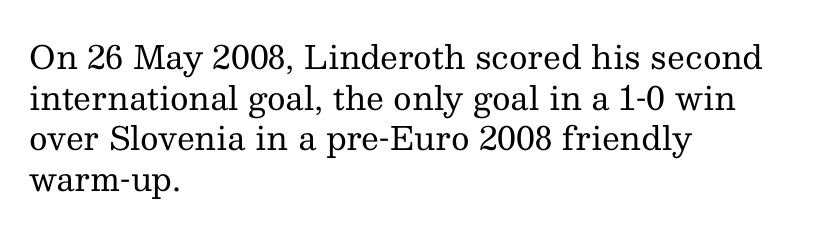
{"serif": "yes", "italic": "no", "bold": "no", "weight": "regular", "width": "normal", "stroke_contrast": "medium", "x_height": "medium", "monospaced": "no", "underline": "no", "align": "left", "line_spacing": "normal", "line_spacing_ratio": 1.27, "letter_spacing": "normal", "letter_spacing_em": 0.0, "glyph_px": 32}
